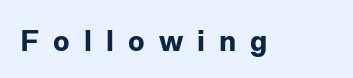
{"serif": "no", "italic": "no", "bold": "yes", "weight": "bold", "width": "normal", "stroke_contrast": "low", "x_height": "medium", "monospaced": "no", "underline": "no", "letter_spacing": "wide", "letter_spacing_em": 0.47, "glyph_px": 30}
